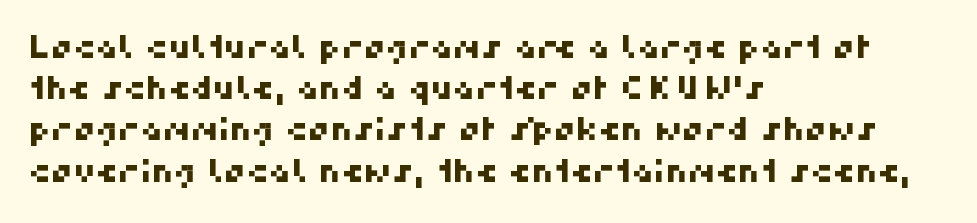
The image shows 31 px sans-serif type; set left-aligned, normal line spacing (1.33x), normal letter spacing, not underlined; high stroke contrast and a medium x-height.
